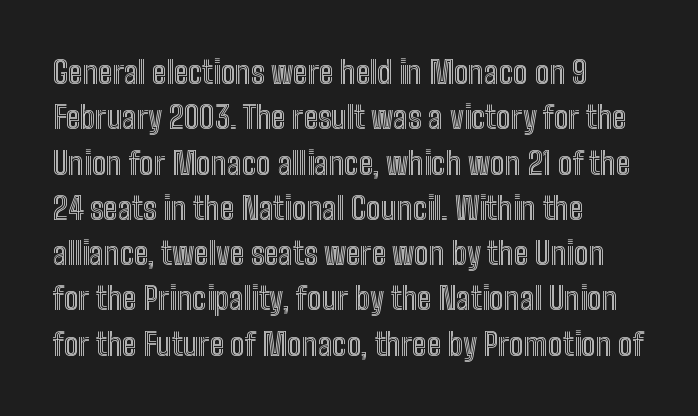
The glyphs are unaccompanied by any horizontal stroke below them. Each new line begins a customary step beneath the previous one. The type sits square on the baseline with zero lean. The lines in this sample share a left origin and differ only in where they stop. Character widths vary here, with narrow letters taking less room than wide ones.
